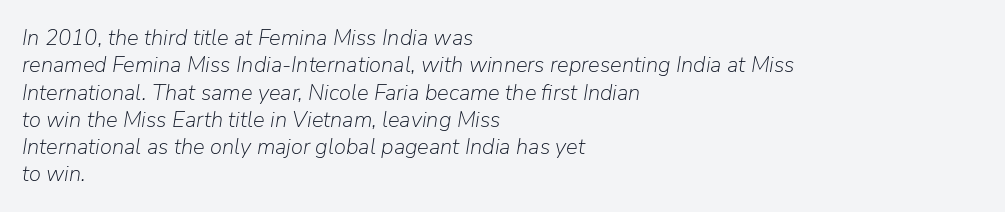
The image shows 22 px text type, italic (leaning right); set left-aligned, line spacing 1.24x, normal letter spacing, not underlined.
